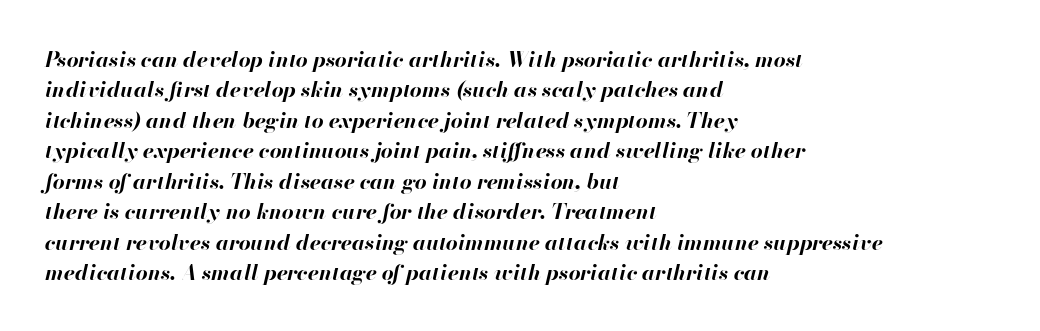
The axis of the letterforms is tilted away from vertical. Letters rest on an invisible, unmarked baseline. The text block is weighted toward the left margin, trailing off unevenly rightward. This rendering leaves character spacing at its baseline value. On the weight axis this lands at bold, roughly 700. If you measured baseline to baseline, you'd find a middling distance.
